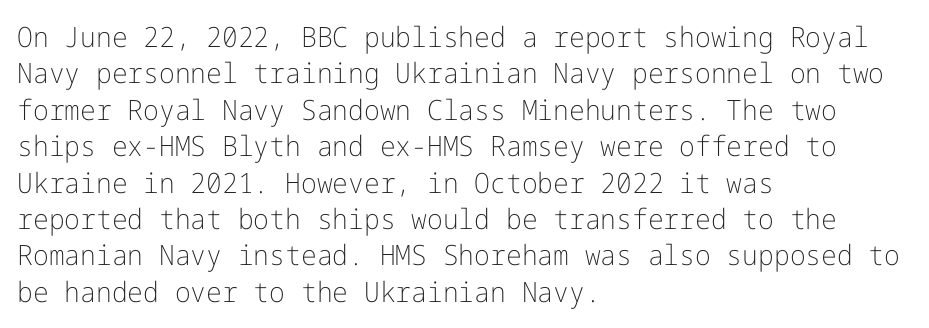
Is there any slant? The stems are plumb. The letters sit at their default tracking, neither squeezed nor spread. The lines are quadded left. No feet cap the strokes, marking this as sans-serif type. This reads as an unemphasized weight, regular at the heaviest.
